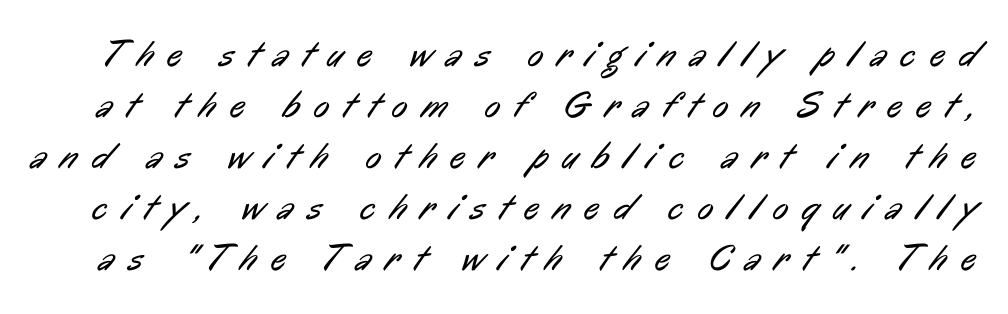
The image shows 37 px regular-weight, condensed sans-serif type; set normal line spacing (1.38x), unusually wide letter spacing (+0.39 em), not underlined; low stroke contrast and a medium x-height.
